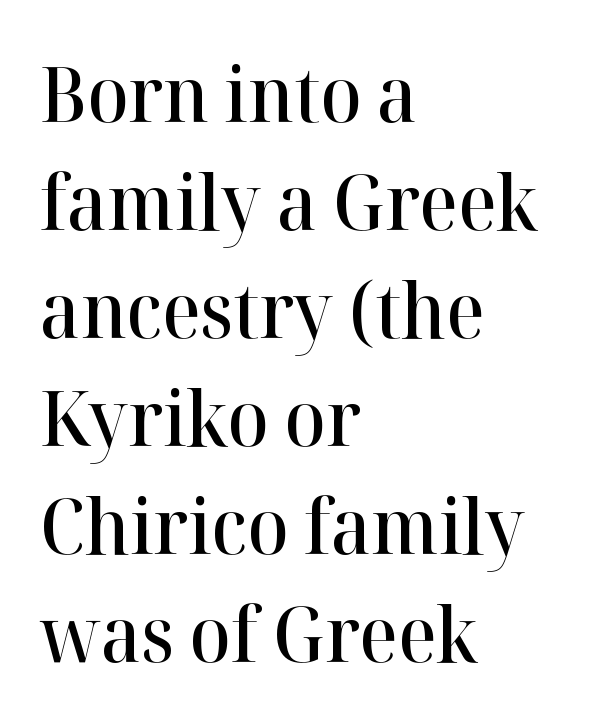
{"serif": "yes", "italic": "no", "bold": "semi", "weight": "semibold", "width": "normal", "stroke_contrast": "high", "x_height": "medium", "monospaced": "no", "underline": "no", "align": "left", "line_spacing": "normal", "line_spacing_ratio": 1.42, "letter_spacing": "normal", "letter_spacing_em": 0.0, "glyph_px": 76}
